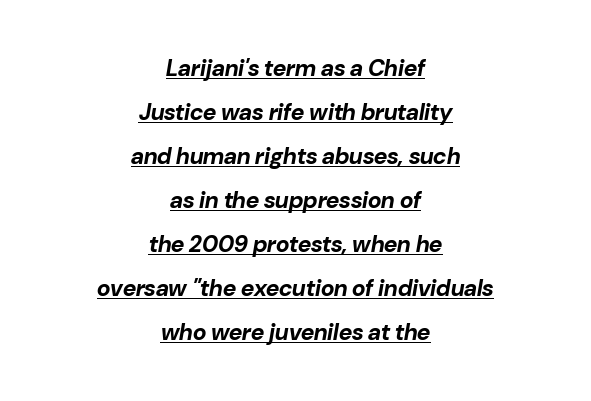
Q: Is the text bold? A: Yes.
Q: Is the text italic (slanted)? A: Yes, it leans right by about 10 degrees.
Q: Is the text underlined? A: Yes.
Q: How is the paragraph aligned? A: Centered.
Q: Is the spacing between letters normal or unusually wide? A: Normal.
Q: Is the spacing between lines tight, normal or loose? A: Loose.
